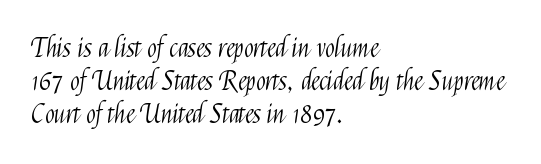
These lines sit exactly where default settings would place them. Students, note that the glyphs here touch the page at normal intervals. The passage shown is not bold in any degree. In CSS terms this would be text-align: left. Underlining? Definitely not there.
